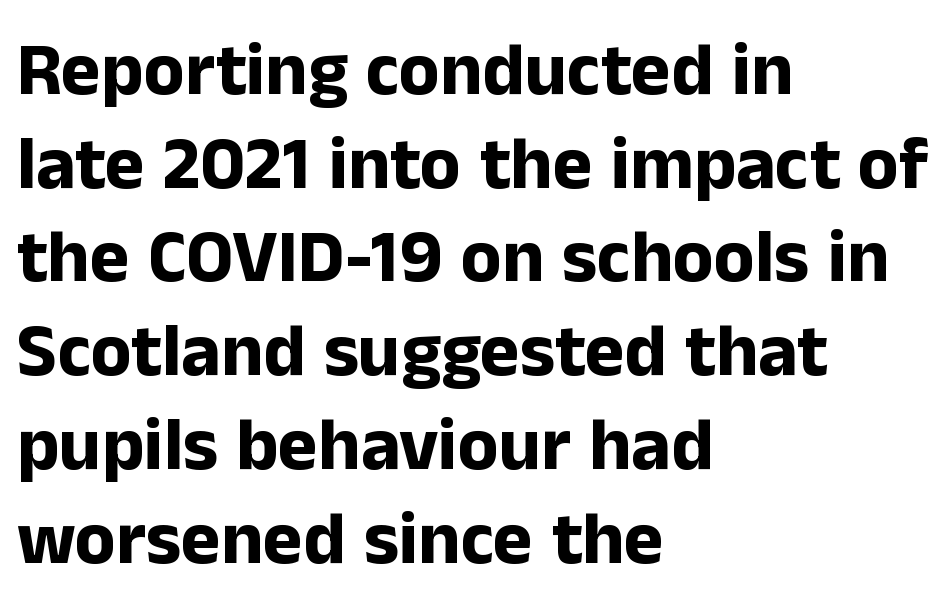
The image shows 75 px bold sans-serif type, upright; set left-aligned, normal line spacing (1.25x), normal letter spacing, not underlined; low stroke contrast and a medium x-height.
